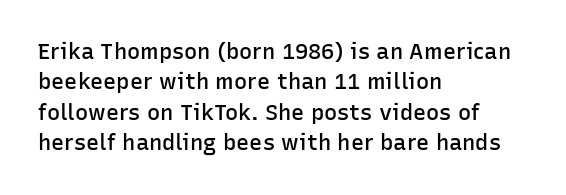
{"italic": "no", "bold": "semi", "underline": "no", "align": "left", "line_spacing": "normal", "line_spacing_ratio": 1.38, "letter_spacing": "normal", "letter_spacing_em": 0.0, "glyph_px": 22}
